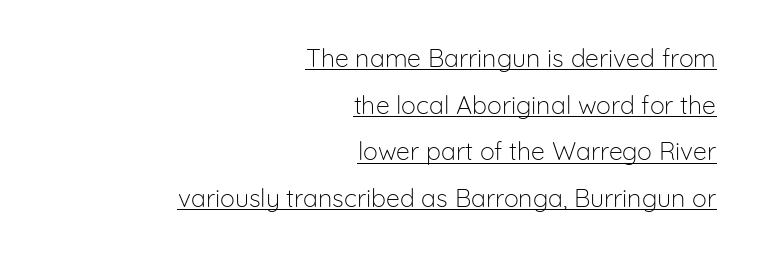
The font sits on the lighter half of the weight spectrum, regular included. This rendering leaves character spacing at its baseline value. Ascenders rise straight up at ninety degrees. In CSS terms this would be text-align: right. Check the space under the baseline: a stroke is drawn there.
